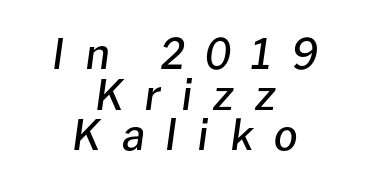
The image shows 42 px semibold type, italic (leaning right); set centered, tight line spacing (0.97x), unusually wide letter spacing (+0.49 em), not underlined; low stroke contrast and a medium x-height.
